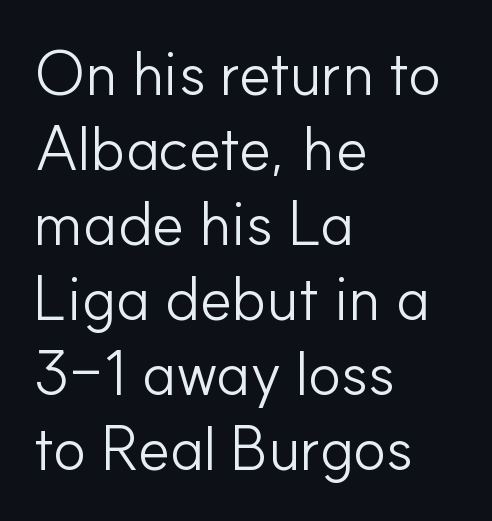
{"serif": "no", "italic": "no", "bold": "no", "weight": "light", "width": "normal", "stroke_contrast": "low", "x_height": "small", "monospaced": "no", "underline": "no", "align": "left", "line_spacing_ratio": 1.21, "letter_spacing": "normal", "letter_spacing_em": 0.0, "glyph_px": 62}
